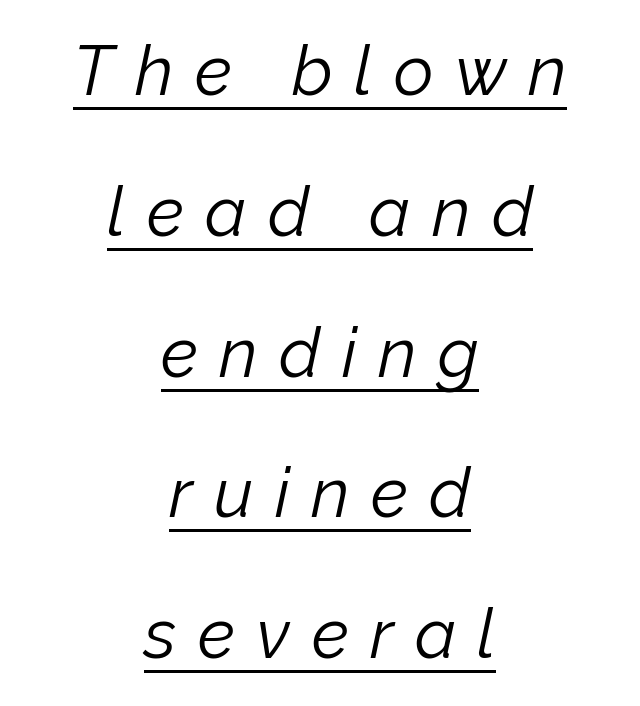
{"italic": "yes", "lean": "right", "slant_degrees": 12, "bold": "no", "weight": "light", "width": "normal", "stroke_contrast": "low", "x_height": "medium", "monospaced": "no", "underline": "yes", "align": "center", "line_spacing": "loose", "line_spacing_ratio": 2.04, "letter_spacing": "wide", "letter_spacing_em": 0.31, "glyph_px": 69}
